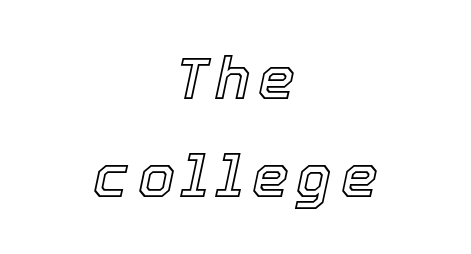
Q: Is the text italic (slanted)? A: Yes, it leans right by about 12 degrees.
Q: Is the text underlined? A: No.
Q: How is the paragraph aligned? A: Centered.
Q: Is the spacing between lines tight, normal or loose? A: Normal.
Q: Width (condensed, normal, or wide)? A: Normal.
Q: x-height? A: Medium.
Q: Monospaced? A: No.
